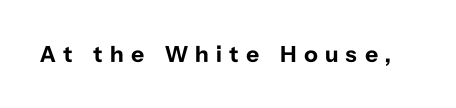
Q: Is the text bold? A: Yes.
Q: Is the text italic (slanted)? A: No, it is upright.
Q: Is the text underlined? A: No.
Q: Is the spacing between letters normal or unusually wide? A: Unusually wide.
